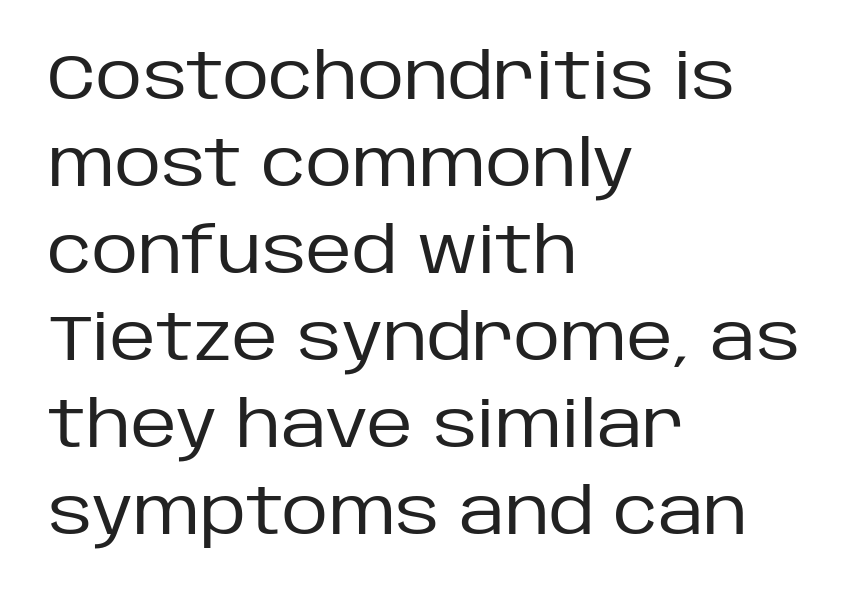
{"serif": "no", "italic": "no", "bold": "no", "weight": "regular", "width": "normal", "stroke_contrast": "low", "x_height": "large", "monospaced": "no", "underline": "no", "align": "left", "line_spacing": "normal", "line_spacing_ratio": 1.36, "letter_spacing": "normal", "letter_spacing_em": 0.0, "glyph_px": 64}
